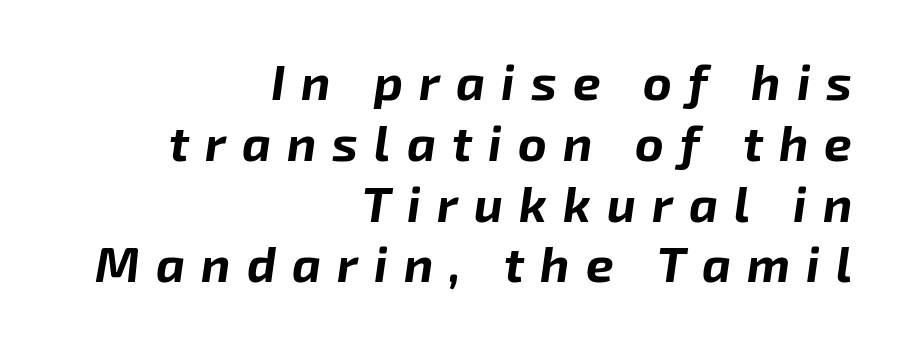
Clear beneath every line of the passage. Tall strokes in this sample are angled rather than plumb. A typesetter would call this heavily tracked-out type. Heavy, bold letterforms.
